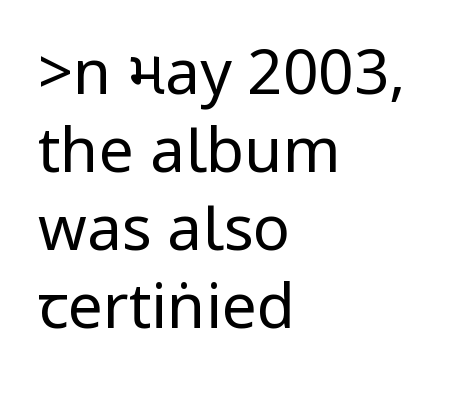
{"serif": "no", "italic": "no", "bold": "no", "weight": "regular", "width": "condensed", "stroke_contrast": "low", "underline": "no", "align": "left", "line_spacing": "normal", "line_spacing_ratio": 1.26, "letter_spacing": "normal", "letter_spacing_em": 0.0, "glyph_px": 62}
